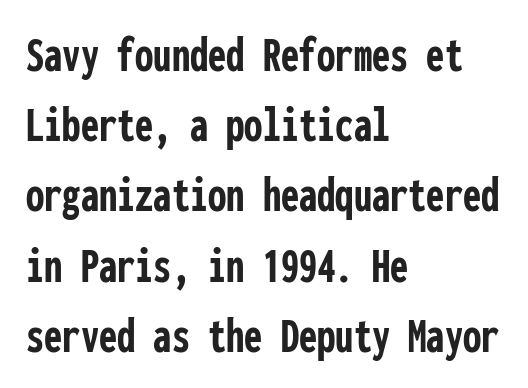
The image shows 52 px semibold, condensed sans-serif type, upright, monospaced; set left-aligned, normal line spacing (1.35x), normal letter spacing, not underlined; low stroke contrast and a medium x-height.
